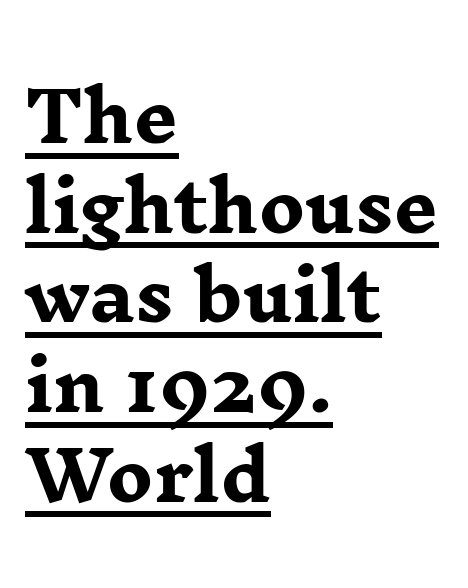
Characters follow at the spacing the type designer built in. Students, observe: this is what conventionally led text looks like. Old-style or modern, the face here clearly has serifs. The face used here has the dense, thick strokes of a bold. Every row of glyphs begins at an identical x-position on the left. A typesetter would call this proportional, since set widths differ per character.
